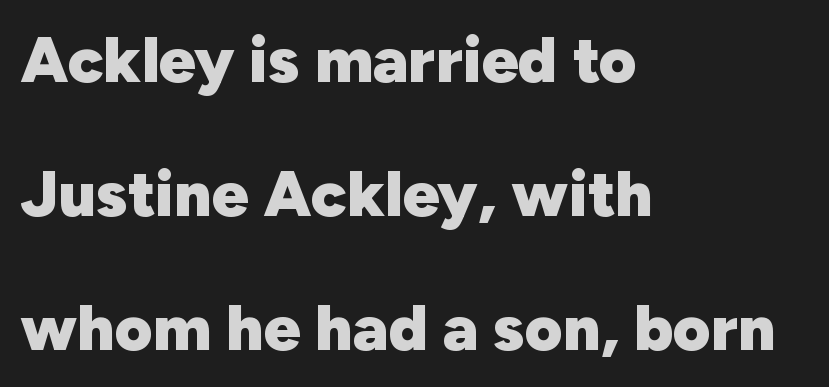
Layout note: lines flush left. I'd call this a sans setting — the letters go barefoot. Unlike italic type, these characters show no tilt at all. The letterforms sit shoulder to shoulder at normal distance. A dark, heavy texture on the line: the type is bold.
